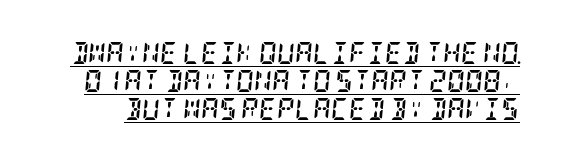
Q: Is the text bold? A: Yes.
Q: Is the text italic (slanted)? A: Yes, it leans right by about 5 degrees.
Q: Is the text underlined? A: Yes.
Q: Is the spacing between letters normal or unusually wide? A: Normal.
Q: Is the spacing between lines tight, normal or loose? A: Normal.
